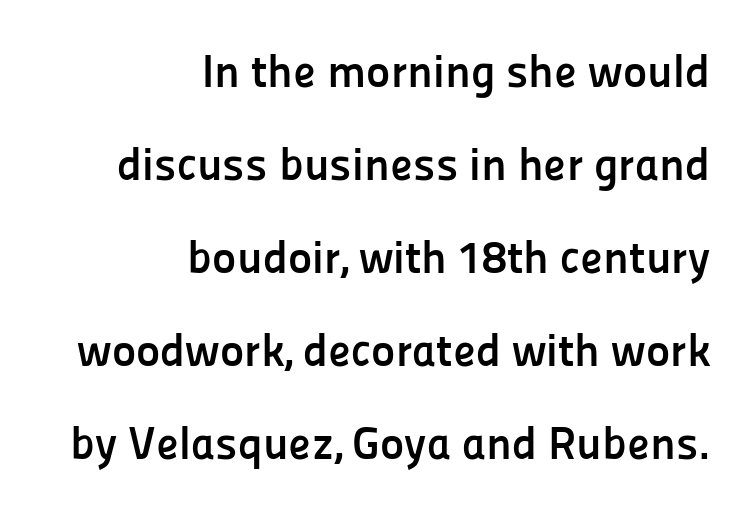
The letters sit at their default tracking, neither squeezed nor spread. It's the straight-up-and-down kind of type. Layout note: lines flush right. The font family rendered here belongs to the sans-serif group. The sample has been set heavy, in full bold.
